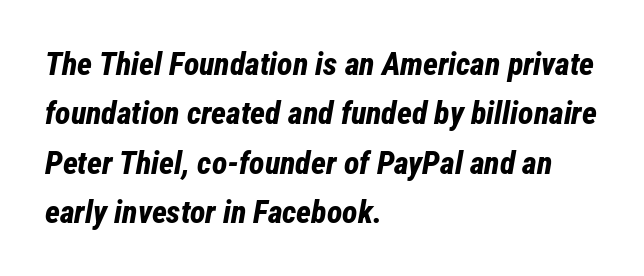
{"italic": "yes", "lean": "right", "slant_degrees": 12, "bold": "yes", "weight": "bold", "width": "condensed", "stroke_contrast": "low", "x_height": "medium", "monospaced": "no", "underline": "no", "align": "left", "line_spacing": "normal", "line_spacing_ratio": 1.54, "letter_spacing": "normal", "letter_spacing_em": 0.0, "glyph_px": 32}
